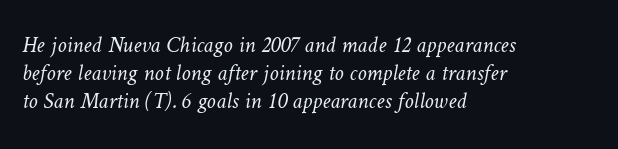
Line starts are locked; line ends wander. Students, note that the glyphs here touch the page at normal intervals. Just letters on the line, the space beneath them empty. Is the type heavy? It reads as light-to-regular instead.
